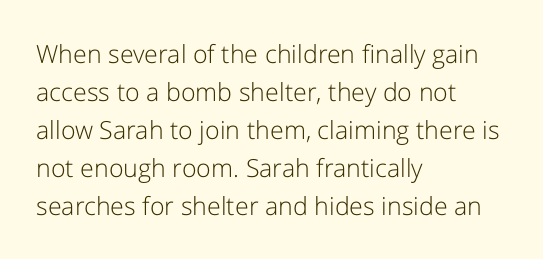
The font's upright variant was chosen for this text. The specimen omits any rule beneath the text block's lines. All the whitespace from short lines collects on the right. Tracking here is standard; glyphs follow each other at the usual distance.
